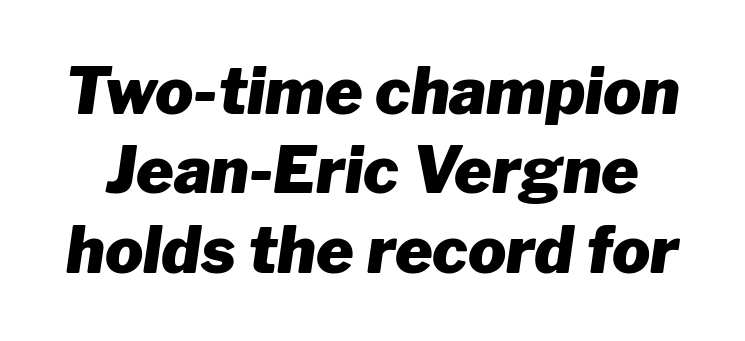
Q: Is the text bold? A: Yes.
Q: Is the text italic (slanted)? A: Yes, it leans right by about 8 degrees.
Q: Is the text underlined? A: No.
Q: Is the spacing between letters normal or unusually wide? A: Normal.
Q: Width (condensed, normal, or wide)? A: Normal.
Q: Stroke contrast? A: Low.
Q: x-height? A: Medium.
Q: Monospaced? A: No.
